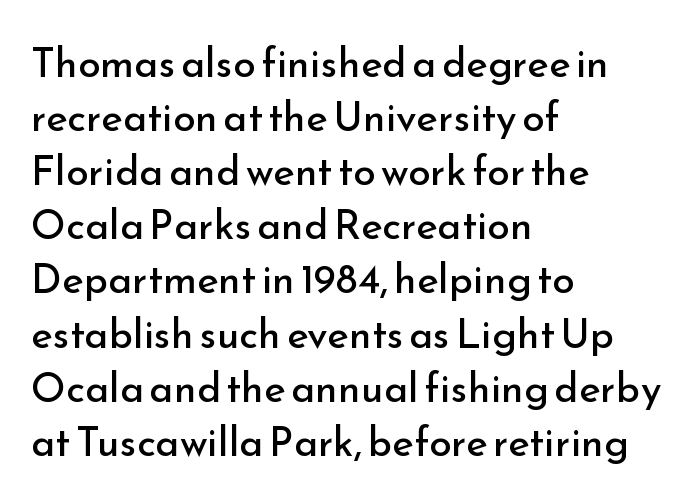
Q: Is the text bold? A: No.
Q: Is the text italic (slanted)? A: No, it is upright.
Q: Is the typeface a serif or a sans-serif typeface? A: Sans-serif.
Q: Is the text underlined? A: No.
Q: How is the paragraph aligned? A: Left-aligned.
Q: Is the spacing between letters normal or unusually wide? A: Normal.
Q: Is the spacing between lines tight, normal or loose? A: Normal.
Q: Width (condensed, normal, or wide)? A: Normal.
Q: Stroke contrast? A: Low.
Q: x-height? A: Small.
Q: Monospaced? A: No.
